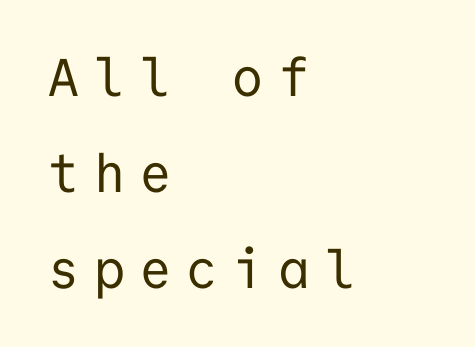
{"serif": "no", "italic": "no", "bold": "no", "weight": "regular", "width": "normal", "stroke_contrast": "low", "x_height": "medium", "monospaced": "yes", "underline": "no", "align": "left", "line_spacing_ratio": 1.81, "letter_spacing": "wide", "letter_spacing_em": 0.29, "glyph_px": 53}
